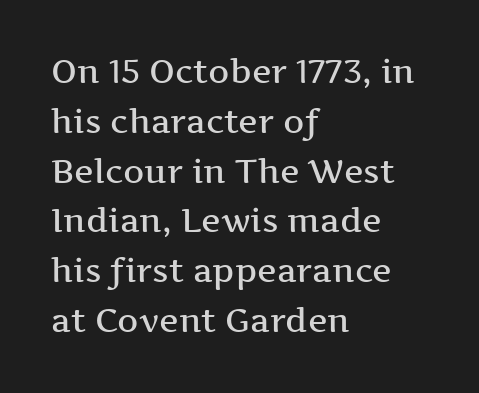
Compared with typical paragraphs, the rows here are spaced about the same. Look at the tracking — it's just the regular setting, nothing added. The gap between lines stays unmarked. Moderately thickened strokes mark this as semibold type. These lines are composed in type with serifs.
